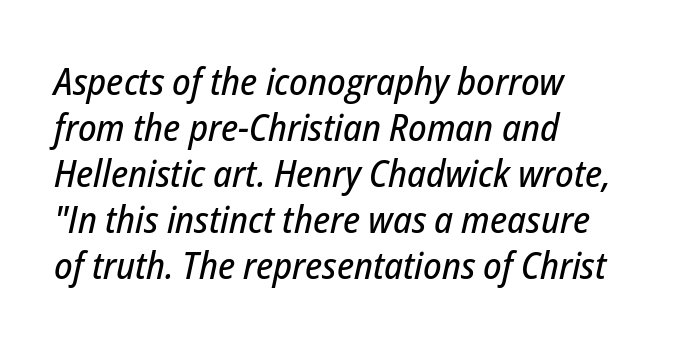
The image shows 38 px condensed type, italic (leaning right); set left-aligned, line spacing 1.21x, normal letter spacing, not underlined; low stroke contrast and a medium x-height.
